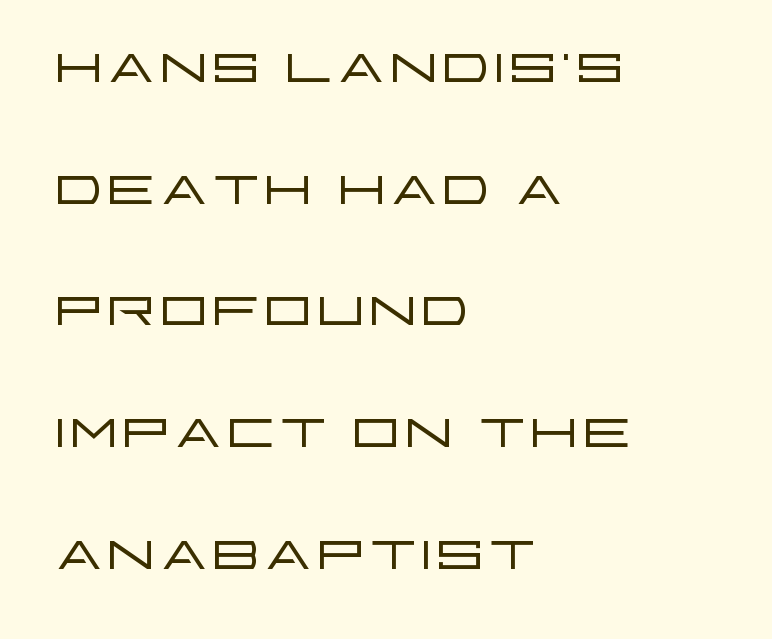
{"serif": "no", "italic": "no", "bold": "no", "weight": "light", "width": "wide", "stroke_contrast": "low", "x_height": "large", "monospaced": "no", "underline": "no", "align": "left", "line_spacing": "normal", "line_spacing_ratio": 1.56, "letter_spacing": "normal", "letter_spacing_em": 0.0, "glyph_px": 78}
